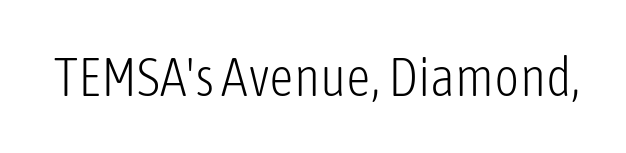
Q: Is the text bold? A: No.
Q: Is the text italic (slanted)? A: No, it is upright.
Q: Is the typeface a serif or a sans-serif typeface? A: Sans-serif.
Q: Is the text underlined? A: No.
Q: Is the spacing between letters normal or unusually wide? A: Normal.
Q: Width (condensed, normal, or wide)? A: Condensed.
Q: Stroke contrast? A: Low.
Q: x-height? A: Medium.
Q: Monospaced? A: No.
